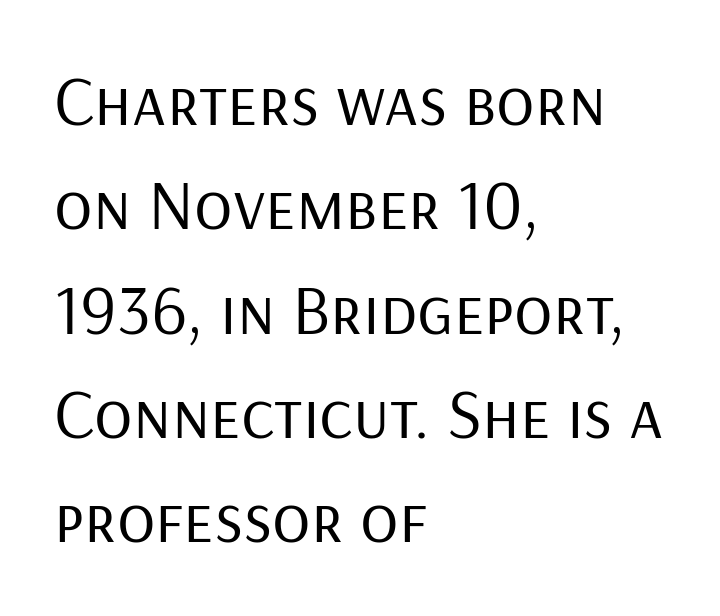
The image shows 71 px regular-weight sans-serif type, upright; set left-aligned, normal line spacing (1.47x), normal letter spacing, not underlined; low stroke contrast and a medium x-height.
